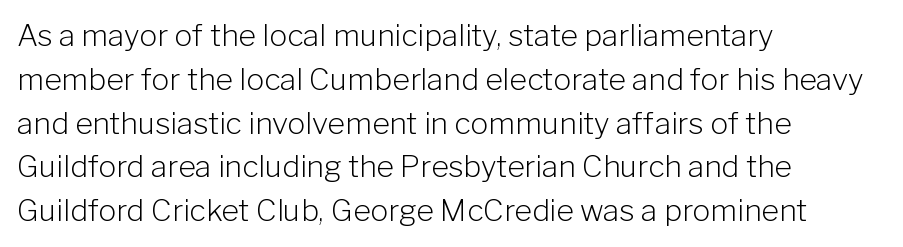
The letters stand upright; this is a roman face. The glyphs in this specimen are sans serif. Whoever set this chose a conventional vertical rhythm. Nothing unusual about the tracking: characters are spaced as the font intends. Alignment: flush left.
